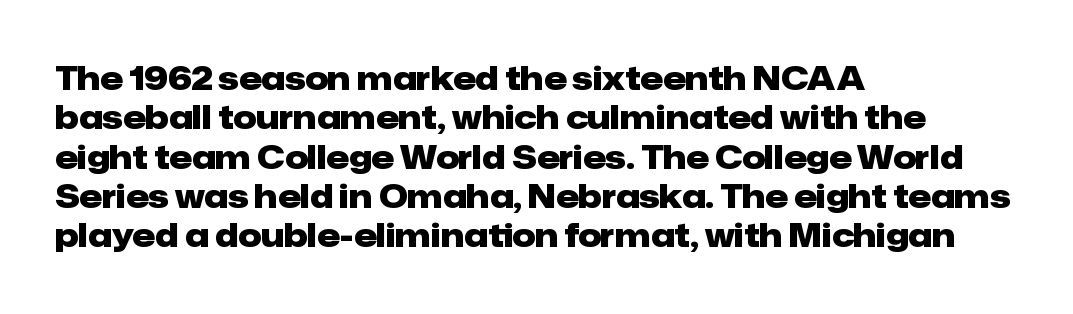
The image shows 32 px heavy sans-serif type, upright; set left-aligned, line spacing 1.23x, normal letter spacing, not underlined; low stroke contrast and a medium x-height.
